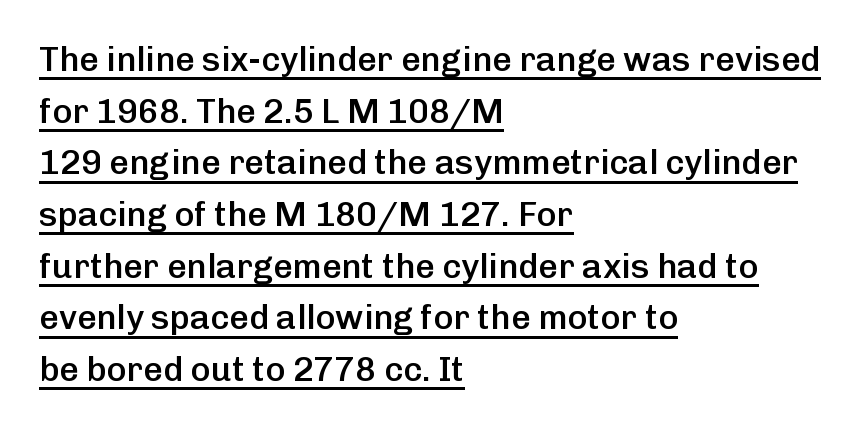
{"serif": "no", "italic": "no", "bold": "semi", "weight": "semibold", "width": "normal", "stroke_contrast": "low", "x_height": "medium", "monospaced": "no", "underline": "yes", "align": "left", "line_spacing": "normal", "line_spacing_ratio": 1.52, "letter_spacing": "normal", "letter_spacing_em": 0.0, "glyph_px": 34}
